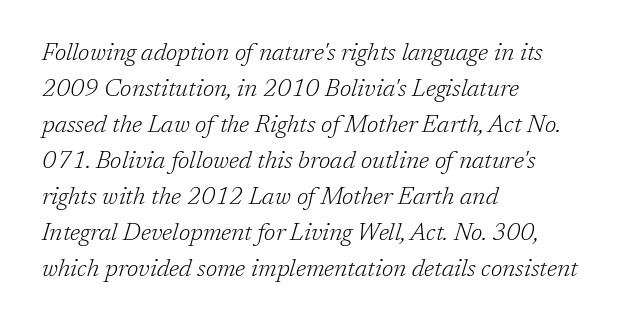
Caption: standard tracking, unaltered. Looking at the ascenders, they clearly lean. Glance below the letters and you will spot only blank space. In CSS terms this would be text-align: left. A typesetter would call this leading conventional body-copy spacing. A light-to-regular cut is what we see here.
